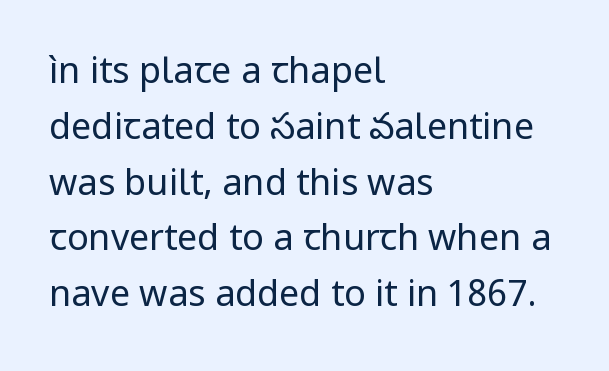
{"serif": "no", "italic": "no", "bold": "no", "weight": "regular", "width": "normal", "stroke_contrast": "low", "x_height": "medium", "monospaced": "no", "underline": "no", "align": "left", "line_spacing": "normal", "line_spacing_ratio": 1.55, "letter_spacing": "normal", "letter_spacing_em": 0.0, "glyph_px": 36}
